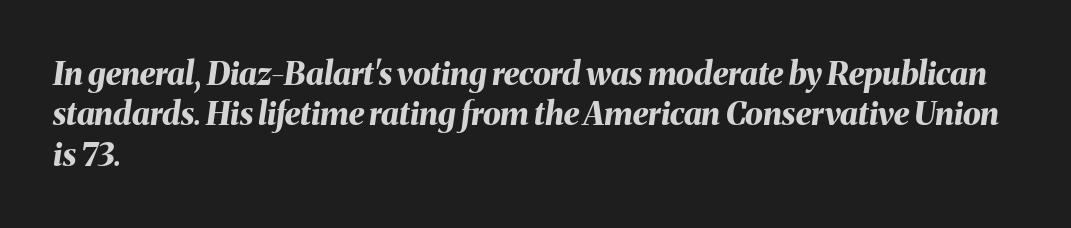
Q: Is the text bold? A: Yes.
Q: Is the text italic (slanted)? A: Yes, it leans right by about 8 degrees.
Q: Is the text underlined? A: No.
Q: How is the paragraph aligned? A: Left-aligned.
Q: Is the spacing between letters normal or unusually wide? A: Normal.
Q: Is the spacing between lines tight, normal or loose? A: Normal.
Q: Width (condensed, normal, or wide)? A: Normal.
Q: Stroke contrast? A: Medium.
Q: x-height? A: Medium.
Q: Monospaced? A: No.
